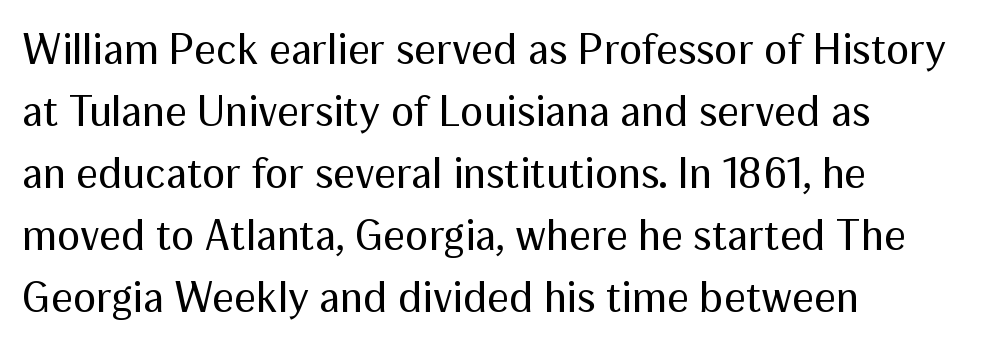
{"serif": "no", "italic": "no", "bold": "no", "weight": "regular", "width": "normal", "stroke_contrast": "medium", "x_height": "medium", "monospaced": "no", "underline": "no", "align": "left", "line_spacing": "normal", "line_spacing_ratio": 1.44, "letter_spacing": "normal", "letter_spacing_em": 0.0, "glyph_px": 43}
